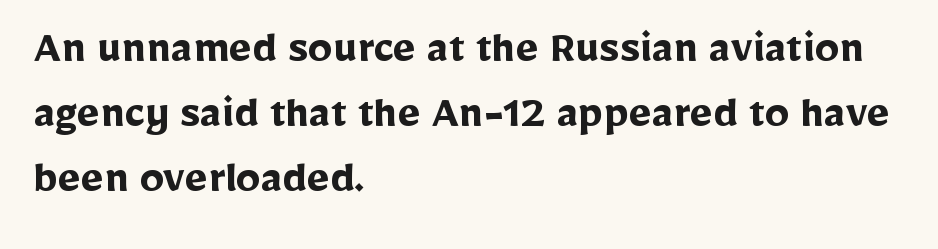
Q: Is the text bold? A: Yes.
Q: Is the text italic (slanted)? A: No, it is upright.
Q: Is the typeface a serif or a sans-serif typeface? A: Sans-serif.
Q: Is the text underlined? A: No.
Q: How is the paragraph aligned? A: Left-aligned.
Q: Is the spacing between letters normal or unusually wide? A: Normal.
Q: Is the spacing between lines tight, normal or loose? A: Normal.
Q: Width (condensed, normal, or wide)? A: Normal.
Q: Stroke contrast? A: Low.
Q: x-height? A: Medium.
Q: Monospaced? A: No.
